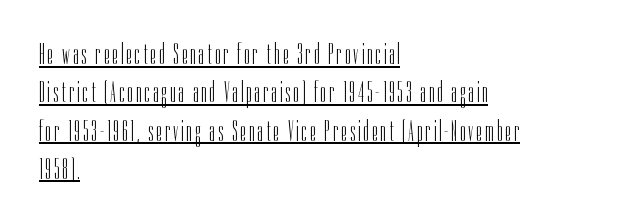
{"serif": "no", "italic": "no", "bold": "no", "weight": "light", "width": "condensed", "stroke_contrast": "low", "x_height": "medium", "monospaced": "no", "underline": "yes", "align": "left", "line_spacing": "normal", "line_spacing_ratio": 1.32, "glyph_px": 29}
